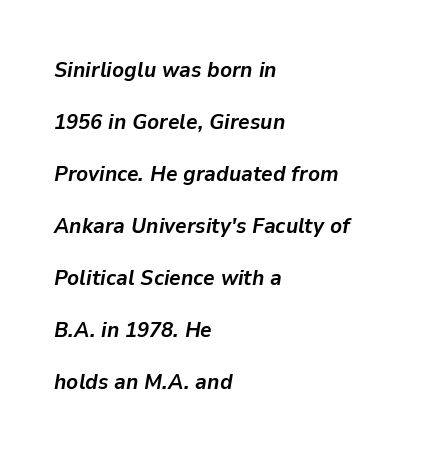
{"italic": "yes", "lean": "right", "slant_degrees": 9, "bold": "yes", "underline": "no", "align": "left", "line_spacing": "loose", "line_spacing_ratio": 2.36, "letter_spacing": "normal", "letter_spacing_em": 0.0, "glyph_px": 22}
